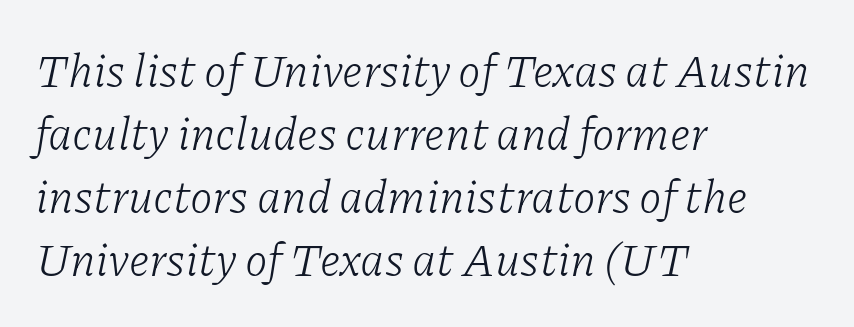
{"serif": "yes", "italic": "yes", "lean": "right", "slant_degrees": 11, "bold": "no", "weight": "light", "width": "normal", "stroke_contrast": "low", "x_height": "medium", "monospaced": "no", "underline": "no", "align": "left", "line_spacing": "normal", "line_spacing_ratio": 1.37, "letter_spacing": "normal", "letter_spacing_em": 0.0, "glyph_px": 46}
